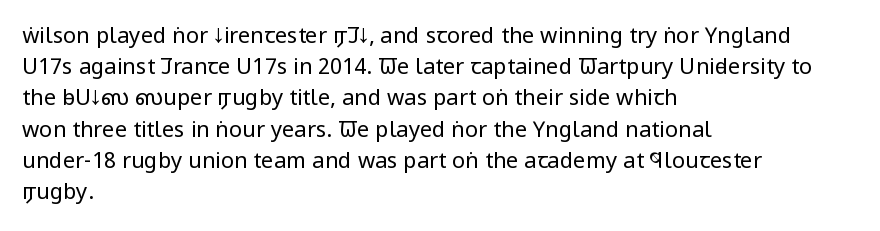
The image shows 22 px text type, upright; set left-aligned, normal line spacing (1.42x), normal letter spacing, not underlined.
